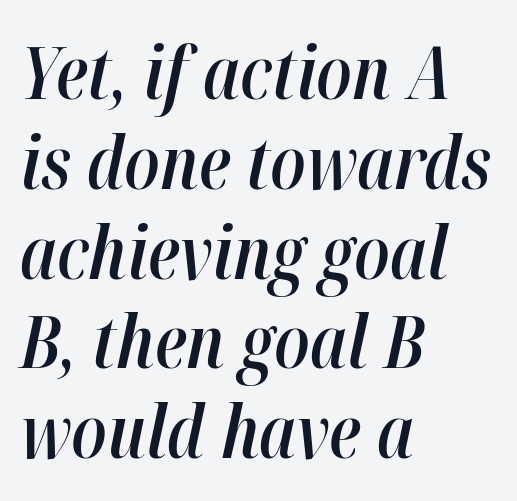
{"italic": "yes", "lean": "right", "slant_degrees": 12, "bold": "semi", "weight": "semibold", "width": "condensed", "stroke_contrast": "high", "x_height": "medium", "monospaced": "no", "underline": "no", "align": "left", "line_spacing_ratio": 1.23, "letter_spacing": "normal", "letter_spacing_em": 0.0, "glyph_px": 73}
